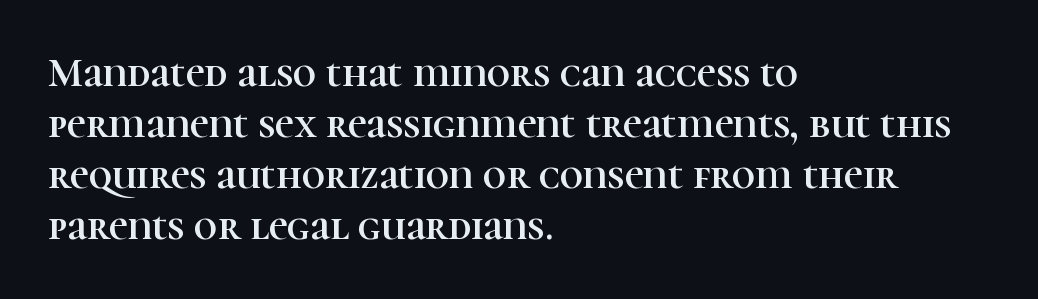
Decoration check: the copy has no underline. Style check: upright. Character widths vary here, with narrow letters taking less room than wide ones. Honestly, the letter spacing is just normal — you wouldn't notice it. The text block is weighted toward the left margin, trailing off unevenly rightward. Observe the serifs anchoring each vertical stroke in this sample.
